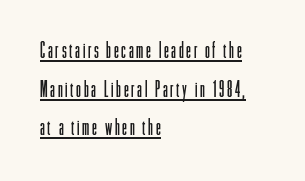
Q: Is the text bold? A: No.
Q: Is the text italic (slanted)? A: No, it is upright.
Q: Is the text underlined? A: Yes.
Q: How is the paragraph aligned? A: Left-aligned.
